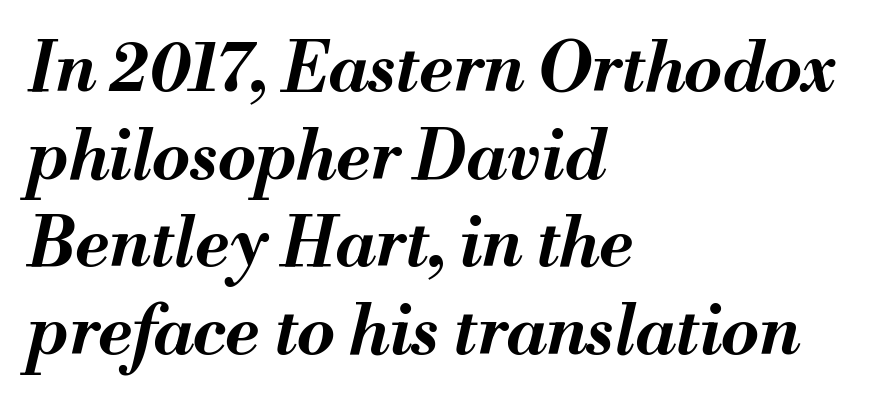
Q: Is the text bold? A: Yes.
Q: Is the text italic (slanted)? A: Yes, it leans right by about 13 degrees.
Q: Is the text underlined? A: No.
Q: How is the paragraph aligned? A: Left-aligned.
Q: Is the spacing between letters normal or unusually wide? A: Normal.
Q: Is the spacing between lines tight, normal or loose? A: Normal.
Q: Width (condensed, normal, or wide)? A: Normal.
Q: Stroke contrast? A: Medium.
Q: x-height? A: Small.
Q: Monospaced? A: No.
